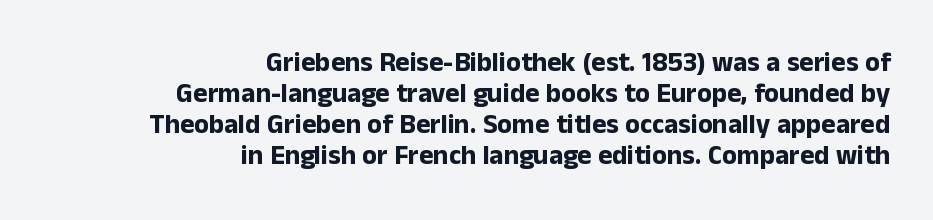
The space beneath each line is pristine and unruled. Is there any slant? The stems are plumb. The space between consecutive lines is stingy. Short and long lines alike share a common ending point at right.
